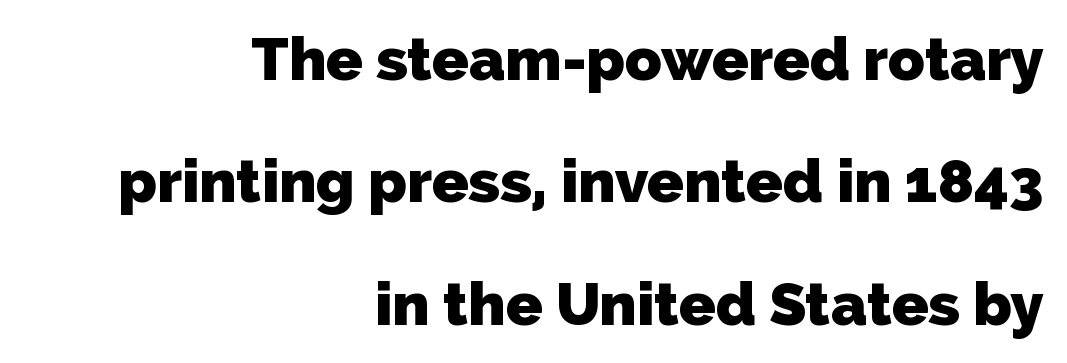
{"serif": "no", "bold": "yes", "weight": "heavy", "width": "normal", "stroke_contrast": "low", "x_height": "medium", "monospaced": "no", "underline": "no", "align": "right", "line_spacing": "loose", "line_spacing_ratio": 2.04, "letter_spacing": "normal", "letter_spacing_em": 0.0, "glyph_px": 60}
